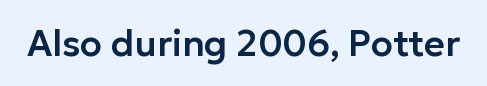
The image shows 36 px sans-serif type, upright; set normal letter spacing, not underlined; low stroke contrast and a medium x-height.
